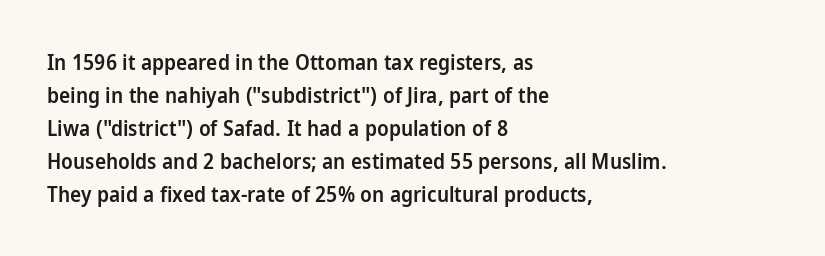
{"italic": "no", "bold": "semi", "underline": "no", "align": "left", "line_spacing": "normal", "line_spacing_ratio": 1.57, "letter_spacing": "normal", "letter_spacing_em": 0.0, "glyph_px": 21}
